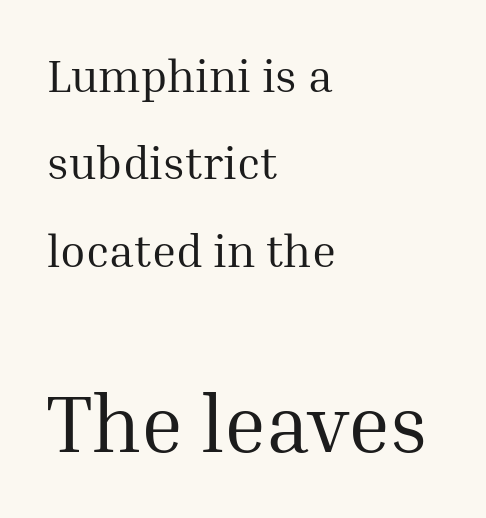
The image shows 80 px regular-weight serif type, upright; set left-aligned, loose line spacing (1.9x), normal letter spacing, not underlined; the second (bottom) block is 1.74x larger; medium stroke contrast and a medium x-height.
